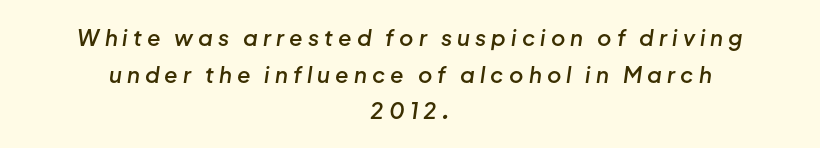
The image shows 22 px text type, italic (leaning right); set centered, normal line spacing (1.66x), unusually wide letter spacing (+0.23 em), not underlined.
